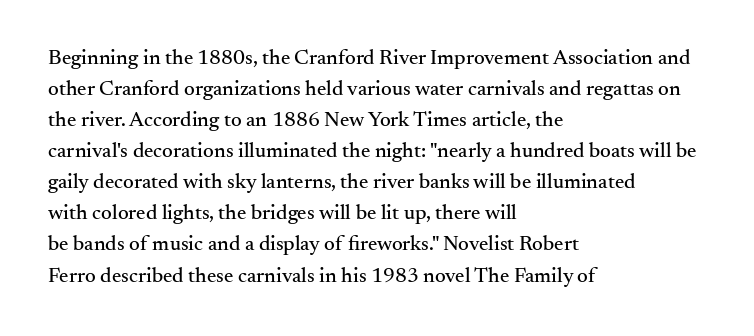
The image shows 21 px text type, upright; set left-aligned, normal line spacing (1.48x), normal letter spacing, not underlined.
